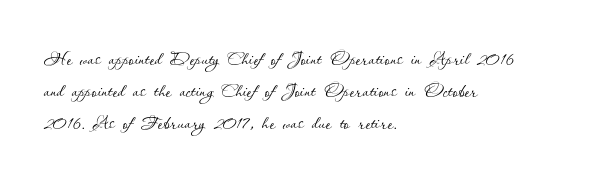
The image shows 26 px text type; set left-aligned, line spacing 1.23x, normal letter spacing, not underlined.
